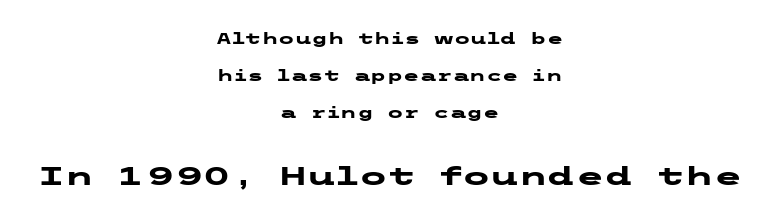
Q: Is the text bold? A: Yes.
Q: Is the text italic (slanted)? A: No, it is upright.
Q: Is the text underlined? A: No.
Q: How is the paragraph aligned? A: Centered.
Q: Is the spacing between letters normal or unusually wide? A: Normal.
Q: Is the spacing between lines tight, normal or loose? A: Loose.
Q: Which block of text is set in a larger size, the first (top) or the second (bottom)? A: The second (bottom) one.
